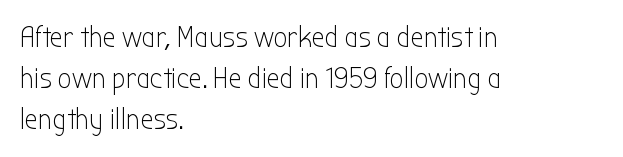
{"serif": "no", "italic": "no", "bold": "no", "weight": "light", "width": "condensed", "stroke_contrast": "low", "x_height": "medium", "monospaced": "no", "underline": "no", "align": "left", "line_spacing": "normal", "line_spacing_ratio": 1.36, "letter_spacing": "normal", "letter_spacing_em": 0.0, "glyph_px": 30}
